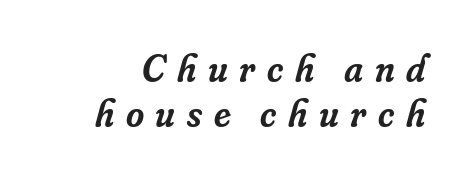
The image shows 39 px semibold serif type, italic (leaning right); set tight line spacing (1.15x), unusually wide letter spacing (+0.3 em), not underlined; low stroke contrast and a small x-height.
